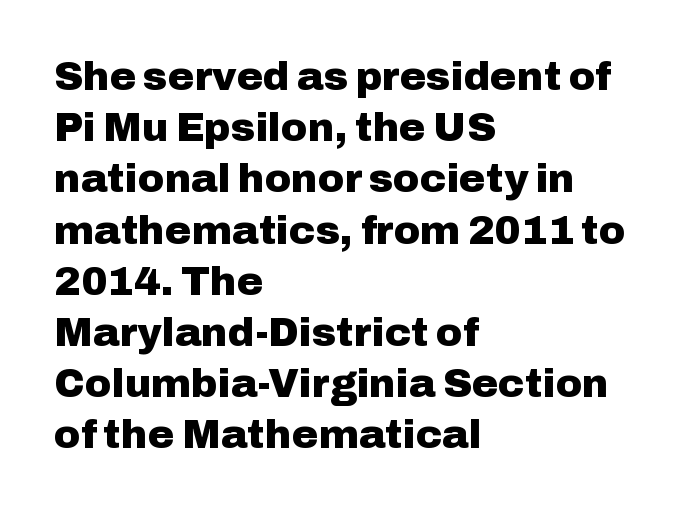
Q: Is the text bold? A: Yes.
Q: Is the text italic (slanted)? A: No, it is upright.
Q: Is the typeface a serif or a sans-serif typeface? A: Sans-serif.
Q: Is the text underlined? A: No.
Q: How is the paragraph aligned? A: Left-aligned.
Q: Is the spacing between letters normal or unusually wide? A: Normal.
Q: Is the spacing between lines tight, normal or loose? A: Normal.
Q: Width (condensed, normal, or wide)? A: Normal.
Q: Stroke contrast? A: Low.
Q: x-height? A: Medium.
Q: Monospaced? A: No.
